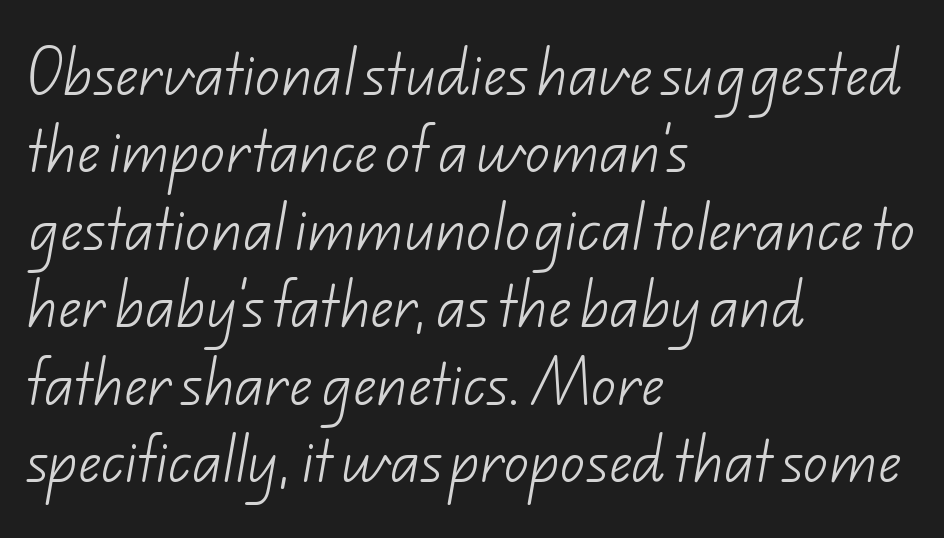
The image shows 50 px light sans-serif type; set left-aligned, normal line spacing (1.55x), normal letter spacing, not underlined; low stroke contrast and a small x-height.
